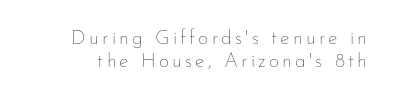
The lettering stays uniformly vertical, giving the passage a roman look. Just letters on the line, the space beneath them empty. Think standard paragraph weight, or any step lighter than that. How would I describe the line gaps? Narrow and economical.
